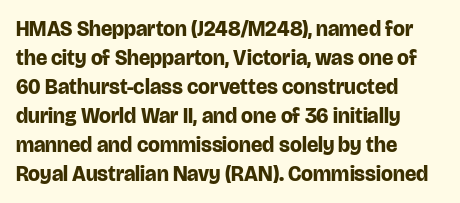
The lines are quadded left. These lines keep a tight, regular rhythm from letter to letter. The gap between lines stays unmarked. It's the straight-up-and-down kind of type. The rendering uses a moderate line-height, typical for paragraphs. Pretty heavy lettering here — definitely bold.
